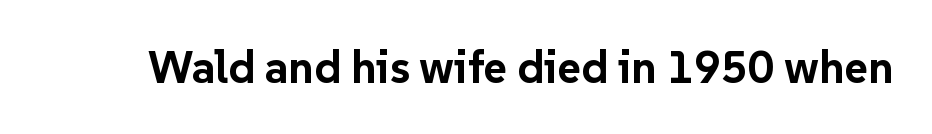
{"serif": "no", "italic": "no", "bold": "yes", "weight": "bold", "width": "normal", "stroke_contrast": "low", "x_height": "medium", "monospaced": "no", "underline": "no", "letter_spacing": "normal", "letter_spacing_em": 0.0, "glyph_px": 45}
